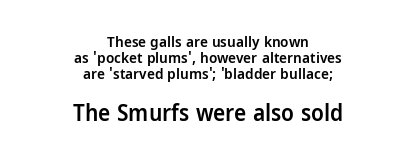
Q: Is the text bold? A: Semi-bold.
Q: Is the text italic (slanted)? A: No, it is upright.
Q: Is the text underlined? A: No.
Q: How is the paragraph aligned? A: Centered.
Q: Is the spacing between letters normal or unusually wide? A: Normal.
Q: Is the spacing between lines tight, normal or loose? A: Tight.
Q: Which block of text is set in a larger size, the first (top) or the second (bottom)? A: The second (bottom) one.
